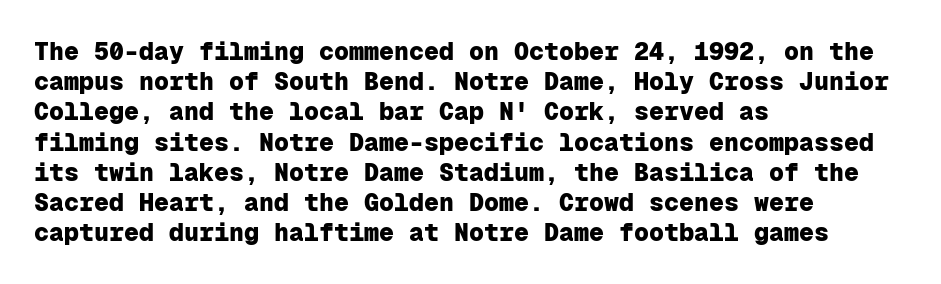
The image shows 25 px bold type, upright; set left-aligned, line spacing 1.21x, normal letter spacing, not underlined.
